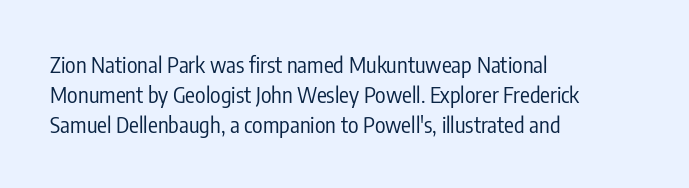
{"italic": "no", "bold": "no", "underline": "no", "align": "left", "line_spacing": "normal", "line_spacing_ratio": 1.36, "letter_spacing": "normal", "letter_spacing_em": 0.0, "glyph_px": 22}
